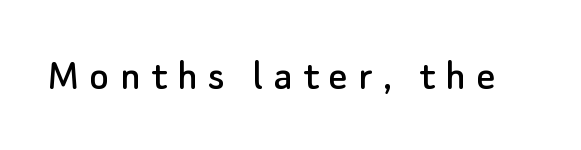
Q: Is the text italic (slanted)? A: No, it is upright.
Q: Is the typeface a serif or a sans-serif typeface? A: Sans-serif.
Q: Is the text underlined? A: No.
Q: Is the spacing between letters normal or unusually wide? A: Unusually wide.
Q: Width (condensed, normal, or wide)? A: Normal.
Q: Stroke contrast? A: Low.
Q: x-height? A: Small.
Q: Monospaced? A: No.
